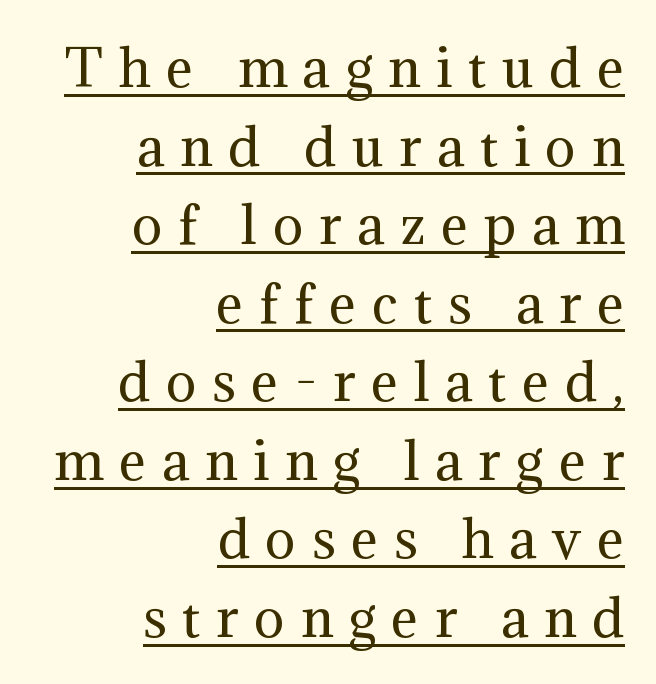
The image shows 51 px regular-weight serif type, upright; set right-aligned, normal line spacing (1.54x), unusually wide letter spacing (+0.31 em), underlined; medium stroke contrast and a medium x-height.
